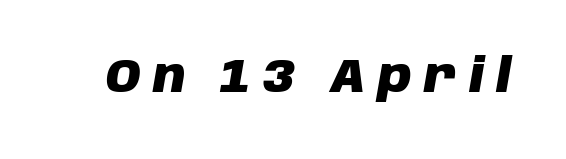
{"italic": "yes", "lean": "right", "slant_degrees": 10, "bold": "yes", "weight": "heavy", "width": "normal", "stroke_contrast": "low", "x_height": "large", "monospaced": "no", "underline": "no", "letter_spacing": "wide", "letter_spacing_em": 0.26, "glyph_px": 46}
